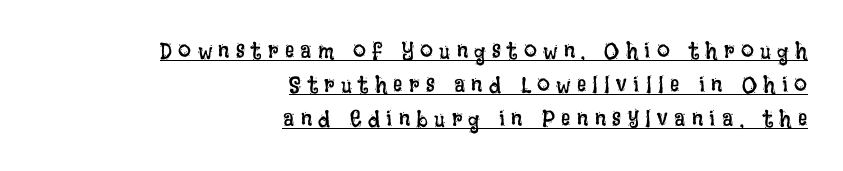
The image shows 23 px text type, upright; set right-aligned, normal line spacing (1.48x), unusually wide letter spacing (+0.28 em), underlined.
